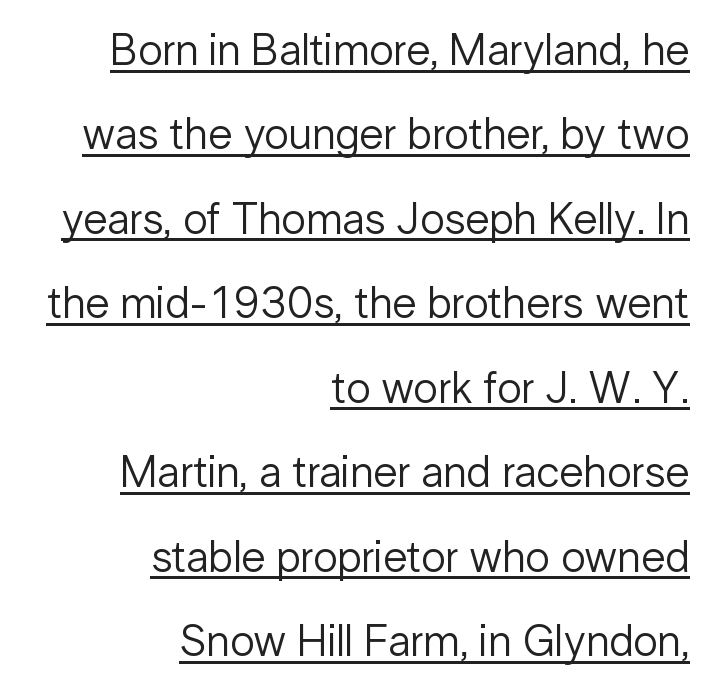
Q: Is the text bold? A: No.
Q: Is the text italic (slanted)? A: No, it is upright.
Q: Is the typeface a serif or a sans-serif typeface? A: Sans-serif.
Q: Is the text underlined? A: Yes.
Q: How is the paragraph aligned? A: Right-aligned.
Q: Is the spacing between letters normal or unusually wide? A: Normal.
Q: Is the spacing between lines tight, normal or loose? A: Loose.
Q: Width (condensed, normal, or wide)? A: Normal.
Q: Stroke contrast? A: Low.
Q: x-height? A: Medium.
Q: Monospaced? A: No.
